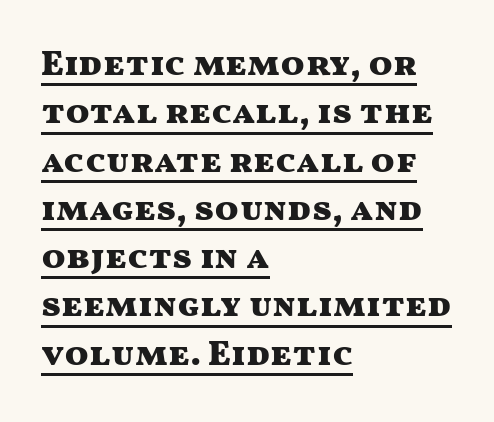
Q: Is the text bold? A: Yes.
Q: Is the text italic (slanted)? A: No, it is upright.
Q: Is the typeface a serif or a sans-serif typeface? A: Sans-serif.
Q: Is the text underlined? A: Yes.
Q: How is the paragraph aligned? A: Left-aligned.
Q: Is the spacing between letters normal or unusually wide? A: Normal.
Q: Is the spacing between lines tight, normal or loose? A: Normal.
Q: Width (condensed, normal, or wide)? A: Wide.
Q: Stroke contrast? A: Medium.
Q: x-height? A: Medium.
Q: Monospaced? A: No.
